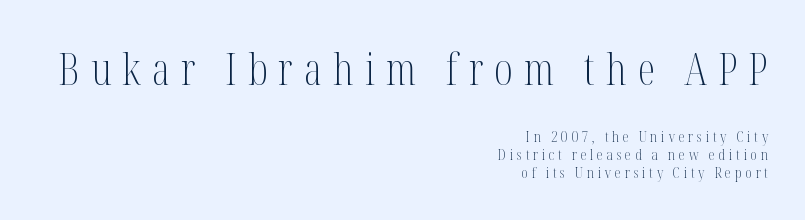
Q: Is the text bold? A: No.
Q: Is the text italic (slanted)? A: No, it is upright.
Q: Is the typeface a serif or a sans-serif typeface? A: Serif.
Q: Is the text underlined? A: No.
Q: How is the paragraph aligned? A: Right-aligned.
Q: Is the spacing between letters normal or unusually wide? A: Unusually wide.
Q: Which block of text is set in a larger size, the first (top) or the second (bottom)? A: The first (top) one.
Q: Width (condensed, normal, or wide)? A: Condensed.
Q: Stroke contrast? A: Medium.
Q: x-height? A: Medium.
Q: Monospaced? A: No.
